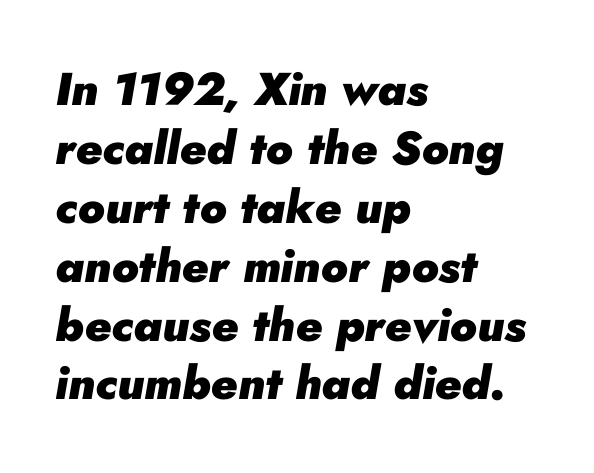
The image shows 46 px heavy type, italic (leaning right); set left-aligned, normal line spacing (1.28x), normal letter spacing, not underlined; low stroke contrast and a small x-height.
